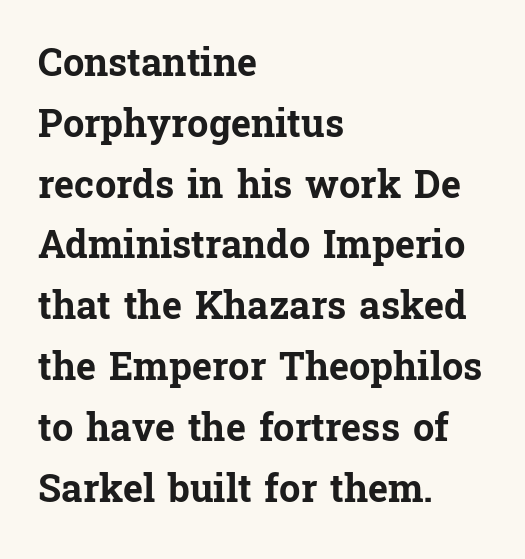
Upright lettering throughout. The passage shown is emphatically bold. Descender tails drop into unmarked territory. The paragraph shown leans on its left margin. Check where the strokes stop: tiny serifs finish them off. Tracking value appears to be zero — textbook default spacing.
